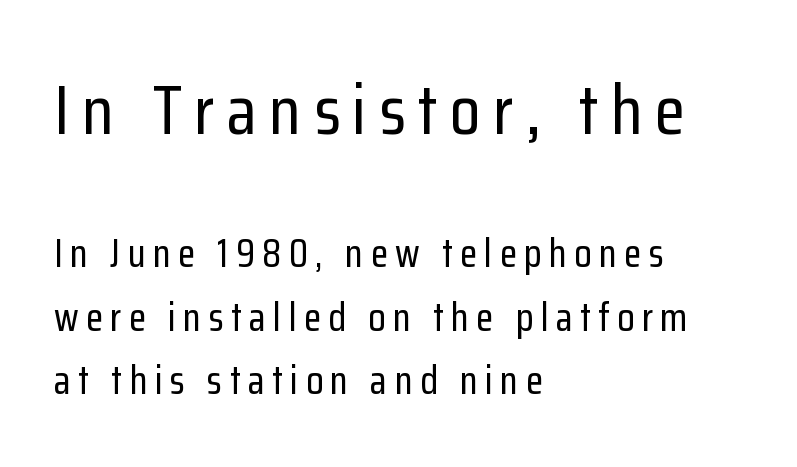
Q: Is the text italic (slanted)? A: No, it is upright.
Q: Is the typeface a serif or a sans-serif typeface? A: Sans-serif.
Q: Is the text underlined? A: No.
Q: How is the paragraph aligned? A: Left-aligned.
Q: Is the spacing between lines tight, normal or loose? A: Normal.
Q: Which block of text is set in a larger size, the first (top) or the second (bottom)? A: The first (top) one.
Q: Width (condensed, normal, or wide)? A: Condensed.
Q: Stroke contrast? A: Low.
Q: x-height? A: Medium.
Q: Monospaced? A: No.
